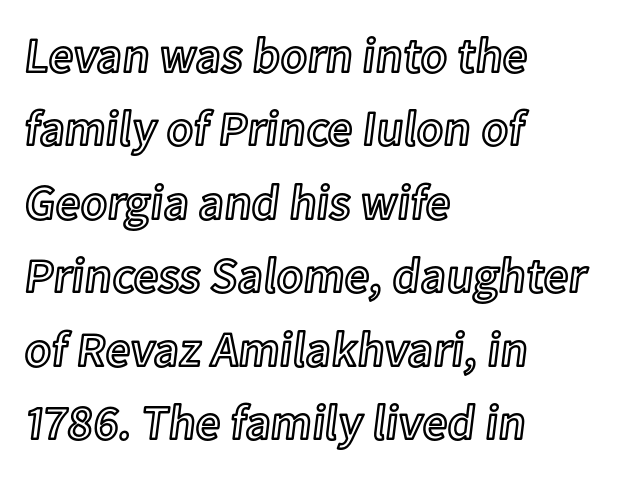
Q: Is the text italic (slanted)? A: Yes.
Q: Is the text underlined? A: No.
Q: How is the paragraph aligned? A: Left-aligned.
Q: Is the spacing between letters normal or unusually wide? A: Normal.
Q: Is the spacing between lines tight, normal or loose? A: Normal.
Q: Width (condensed, normal, or wide)? A: Normal.
Q: x-height? A: Medium.
Q: Monospaced? A: No.
